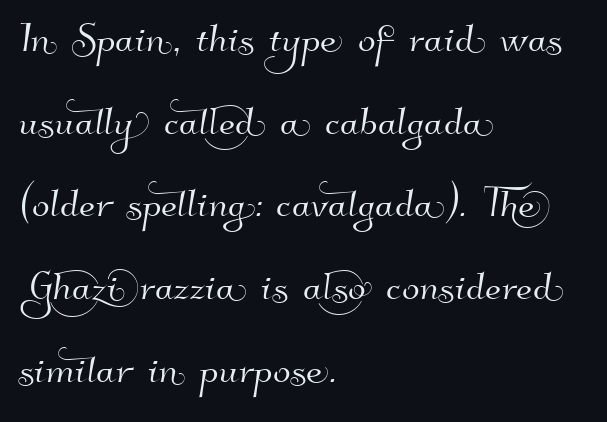
Q: Is the typeface a serif or a sans-serif typeface? A: Sans-serif.
Q: Is the text underlined? A: No.
Q: How is the paragraph aligned? A: Left-aligned.
Q: Is the spacing between letters normal or unusually wide? A: Normal.
Q: Is the spacing between lines tight, normal or loose? A: Normal.
Q: Width (condensed, normal, or wide)? A: Normal.
Q: Stroke contrast? A: High.
Q: x-height? A: Small.
Q: Monospaced? A: No.
